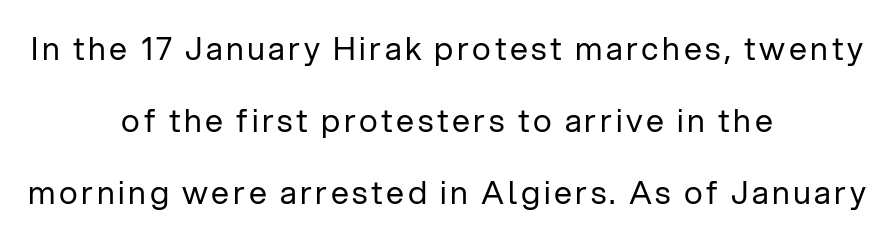
This is roman type, the default non-slanted kind. The specimen omits any rule beneath the text block's lines. These lines are rendered in a variable-pitch font. Stems here are at most as thick as an everyday book face. This is sans-serif lettering, the kind often seen on screens and signage. The lines are quadded center.
